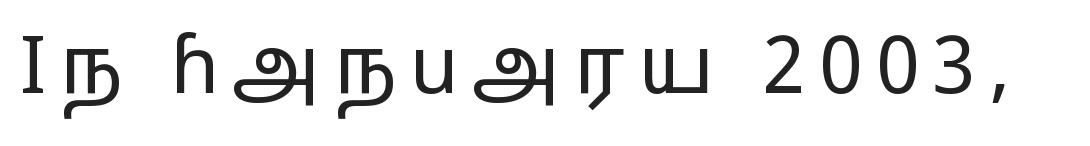
The image shows 79 px regular-weight, wide sans-serif type, upright; set not underlined; low stroke contrast and a medium x-height.
